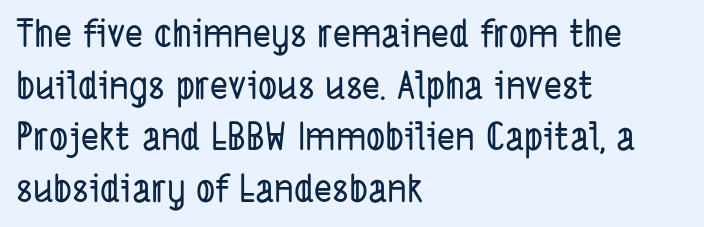
Letterform terminals end flat and unadorned throughout the passage. Character widths vary here, with narrow letters taking less room than wide ones. The line texture is even and compact thanks to regular tracking. Regular leading. Only glyphs here, with clear space below each row.
